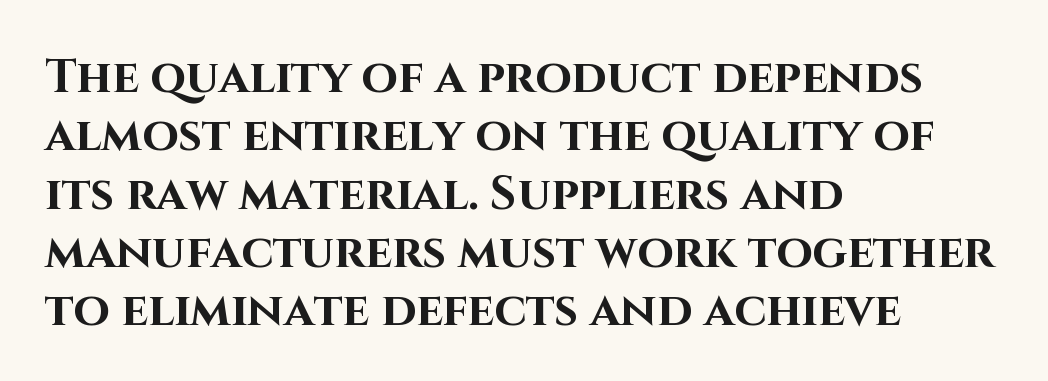
{"serif": "no", "italic": "no", "bold": "yes", "weight": "bold", "width": "normal", "stroke_contrast": "high", "x_height": "large", "monospaced": "no", "underline": "no", "align": "left", "line_spacing_ratio": 1.24, "letter_spacing": "normal", "letter_spacing_em": 0.0, "glyph_px": 47}
